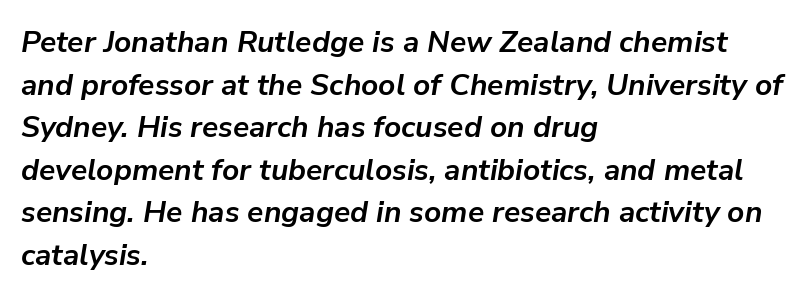
{"italic": "yes", "lean": "right", "slant_degrees": 9, "bold": "yes", "weight": "semibold", "width": "normal", "stroke_contrast": "low", "x_height": "medium", "monospaced": "no", "underline": "no", "align": "left", "line_spacing": "normal", "line_spacing_ratio": 1.42, "letter_spacing": "normal", "letter_spacing_em": 0.0, "glyph_px": 30}
